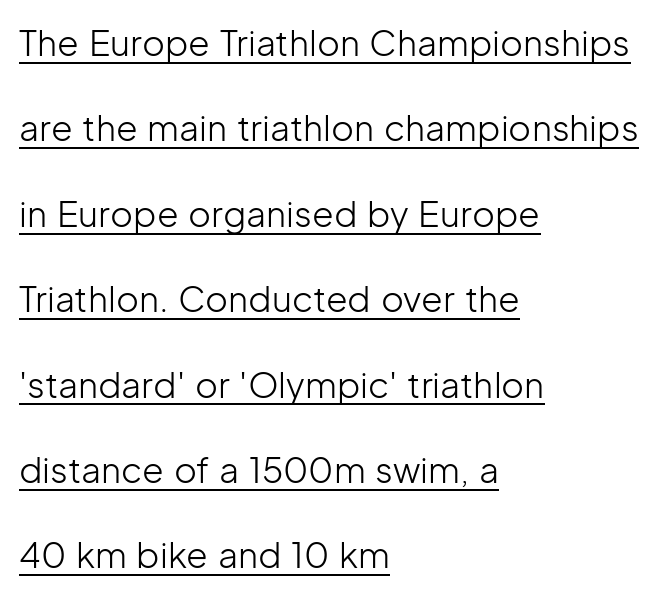
Q: Is the text bold? A: No.
Q: Is the text italic (slanted)? A: No, it is upright.
Q: Is the typeface a serif or a sans-serif typeface? A: Sans-serif.
Q: Is the text underlined? A: Yes.
Q: How is the paragraph aligned? A: Left-aligned.
Q: Is the spacing between letters normal or unusually wide? A: Normal.
Q: Is the spacing between lines tight, normal or loose? A: Loose.
Q: Width (condensed, normal, or wide)? A: Normal.
Q: Stroke contrast? A: Low.
Q: x-height? A: Medium.
Q: Monospaced? A: No.
